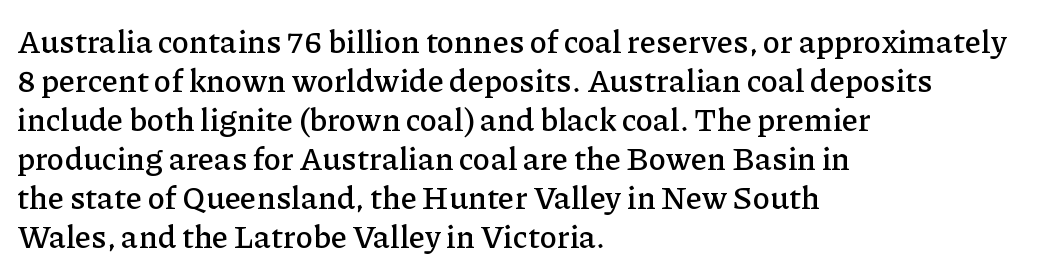
The image shows 32 px serif type, upright; set left-aligned, line spacing 1.22x, normal letter spacing, not underlined; low stroke contrast and a medium x-height.
